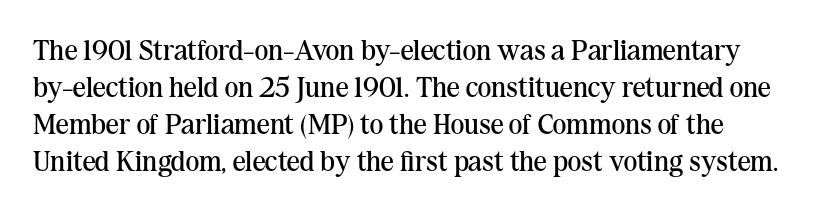
{"serif": "yes", "italic": "no", "bold": "no", "weight": "regular", "width": "normal", "stroke_contrast": "medium", "x_height": "medium", "monospaced": "no", "underline": "no", "line_spacing": "normal", "line_spacing_ratio": 1.28, "letter_spacing": "normal", "letter_spacing_em": 0.0, "glyph_px": 29}
